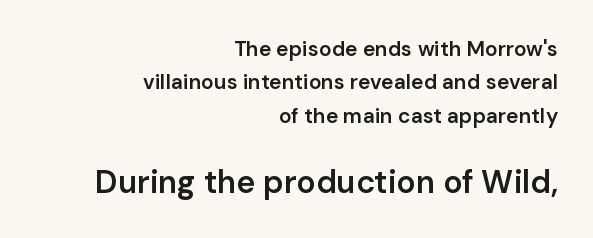
The typography opts for an upright posture over an oblique one. The rendering uses a semibold face; strokes are thickened but not to full bold. Notice how descenders clear the ascenders below comfortably — that's standard leading. Check where the strokes stop: nothing finishes them off — pure sans.
